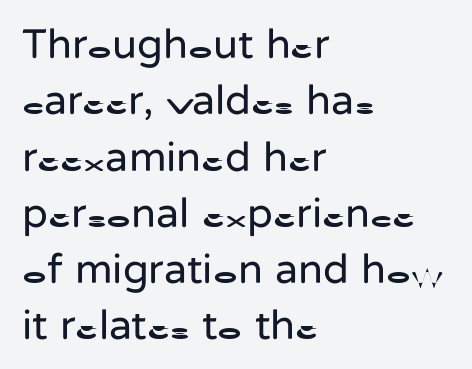
The image shows 42 px regular-weight sans-serif type, upright; set left-aligned, normal line spacing (1.34x), normal letter spacing, not underlined; low stroke contrast and a medium x-height.
